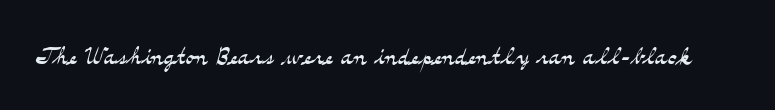
The image shows 33 px light, wide serif type; set normal letter spacing, not underlined; medium stroke contrast and a small x-height.
